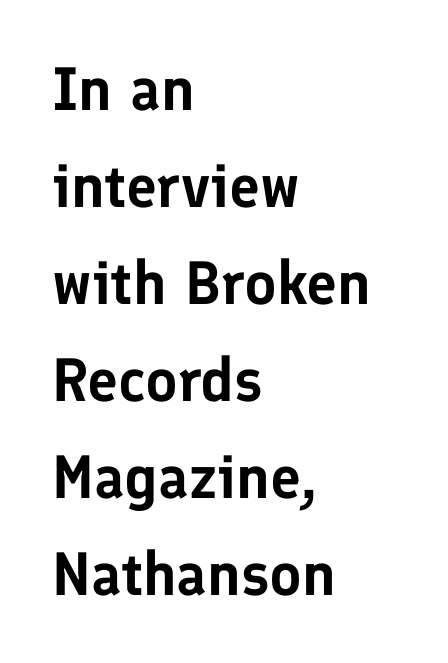
Line spacing here is normal. A sans-serif font was chosen for this passage. Any mark beneath the type? The region is blank. This is the regular roman posture of the typeface.
